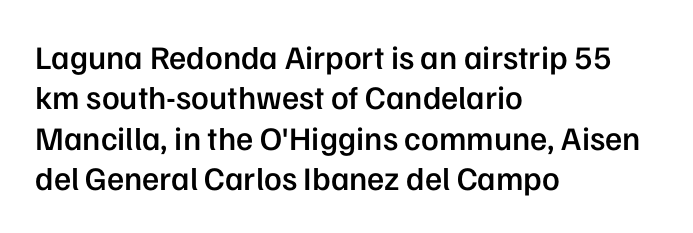
Q: Is the text bold? A: Semi-bold.
Q: Is the text italic (slanted)? A: No, it is upright.
Q: Is the typeface a serif or a sans-serif typeface? A: Sans-serif.
Q: Is the text underlined? A: No.
Q: How is the paragraph aligned? A: Left-aligned.
Q: Is the spacing between letters normal or unusually wide? A: Normal.
Q: Width (condensed, normal, or wide)? A: Normal.
Q: Stroke contrast? A: Low.
Q: x-height? A: Medium.
Q: Monospaced? A: No.
